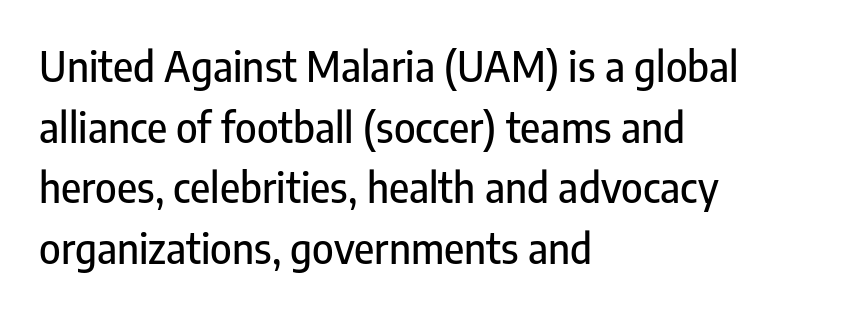
The image shows 41 px condensed sans-serif type, upright; set left-aligned, normal line spacing (1.48x), normal letter spacing, not underlined; low stroke contrast and a medium x-height.
